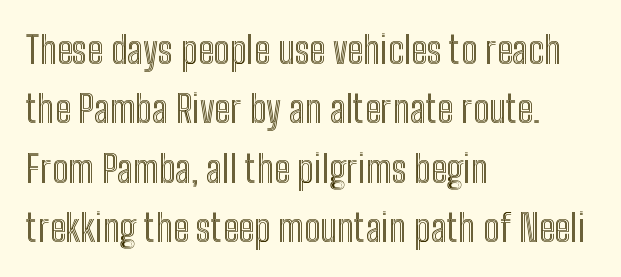
Q: Is the text italic (slanted)? A: No, it is upright.
Q: Is the text underlined? A: No.
Q: How is the paragraph aligned? A: Left-aligned.
Q: Is the spacing between letters normal or unusually wide? A: Normal.
Q: Is the spacing between lines tight, normal or loose? A: Normal.
Q: Width (condensed, normal, or wide)? A: Condensed.
Q: x-height? A: Medium.
Q: Monospaced? A: No.
